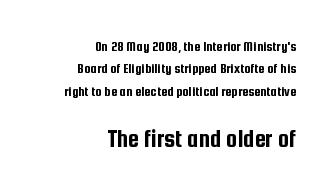
The image shows 25 px text type, upright; set right-aligned, normal line spacing (1.6x), normal letter spacing, not underlined; the second (bottom) block is 1.79x larger.
